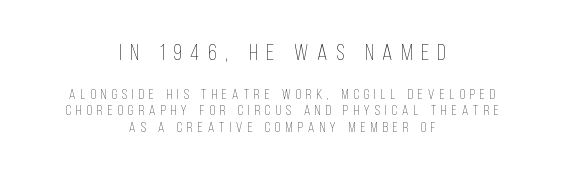
{"italic": "no", "bold": "no", "underline": "no", "align": "center", "line_spacing_ratio": 1.18, "letter_spacing": "wide", "letter_spacing_em": 0.37, "larger_block": "first", "size_ratio": 1.64, "glyph_px": 23}
